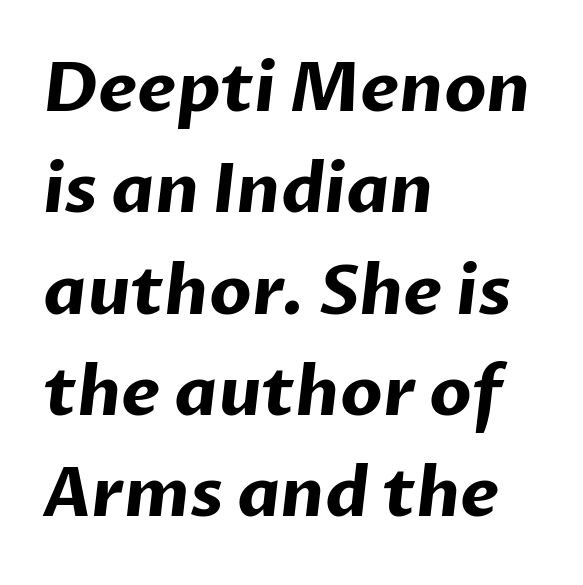
{"serif": "no", "bold": "yes", "weight": "bold", "width": "normal", "stroke_contrast": "low", "x_height": "medium", "monospaced": "no", "underline": "no", "align": "left", "line_spacing": "normal", "line_spacing_ratio": 1.49, "letter_spacing": "normal", "letter_spacing_em": 0.0, "glyph_px": 68}
